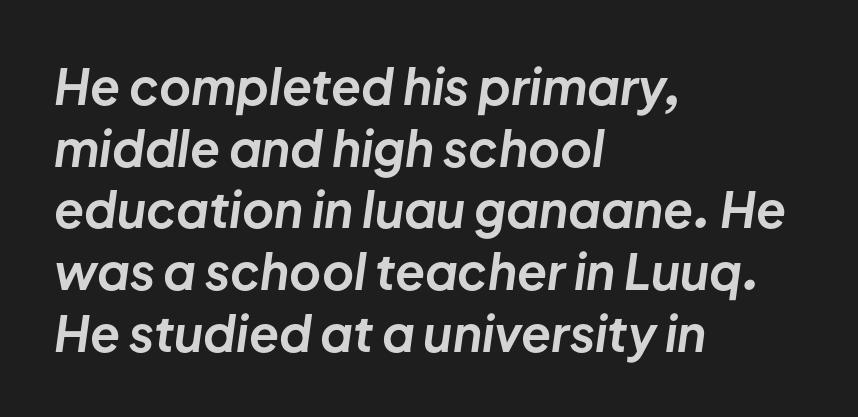
The image shows 49 px bold type, italic (leaning right); set left-aligned, normal line spacing (1.26x), normal letter spacing, not underlined; low stroke contrast and a medium x-height.
